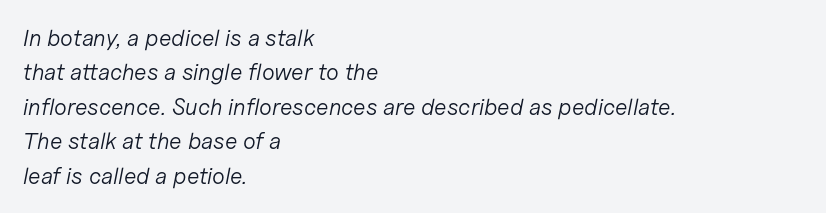
This rendering features lettering with no underline. The whole block is typeset with a tilt. Words appear dense and cohesive because spacing is normal. If you drew a ruler down the left edge, every line would touch it.
